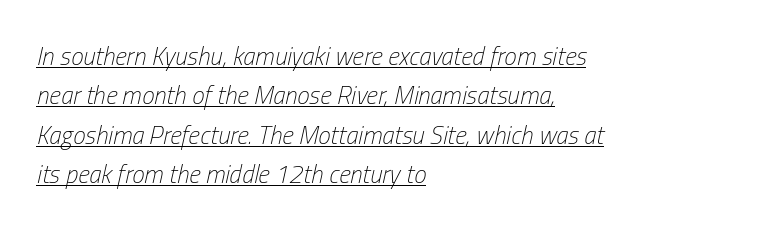
The image shows 25 px text type, italic (leaning right); set left-aligned, normal line spacing (1.58x), normal letter spacing, underlined.
